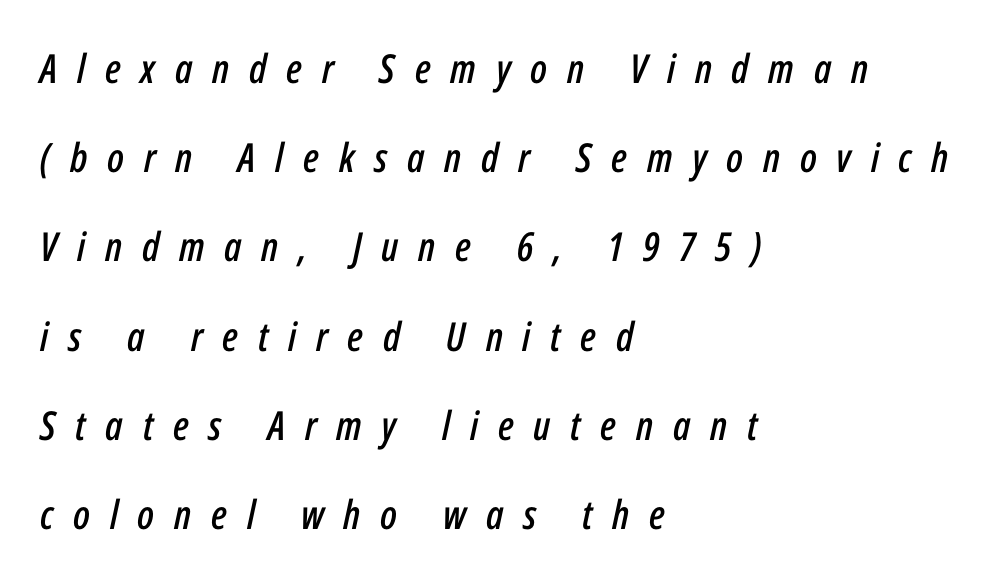
Q: Is the text italic (slanted)? A: Yes, it leans right by about 12 degrees.
Q: Is the text underlined? A: No.
Q: How is the paragraph aligned? A: Left-aligned.
Q: Is the spacing between letters normal or unusually wide? A: Unusually wide.
Q: Is the spacing between lines tight, normal or loose? A: Loose.
Q: Width (condensed, normal, or wide)? A: Condensed.
Q: Stroke contrast? A: Low.
Q: x-height? A: Medium.
Q: Monospaced? A: No.
